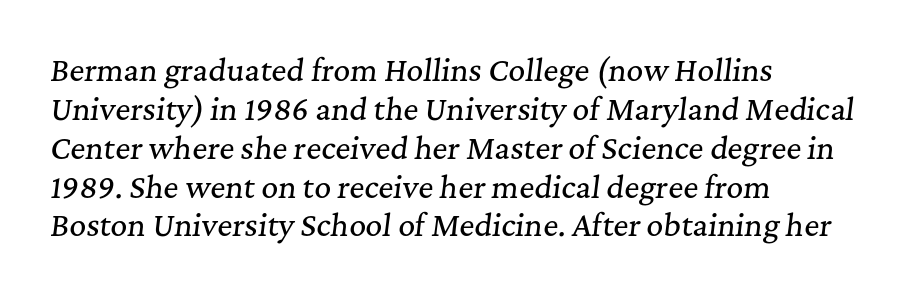
Q: Is the text italic (slanted)? A: Yes, it leans right by about 7 degrees.
Q: Is the typeface a serif or a sans-serif typeface? A: Serif.
Q: Is the text underlined? A: No.
Q: How is the paragraph aligned? A: Left-aligned.
Q: Is the spacing between letters normal or unusually wide? A: Normal.
Q: Is the spacing between lines tight, normal or loose? A: Normal.
Q: Width (condensed, normal, or wide)? A: Normal.
Q: Stroke contrast? A: Medium.
Q: x-height? A: Medium.
Q: Monospaced? A: No.
